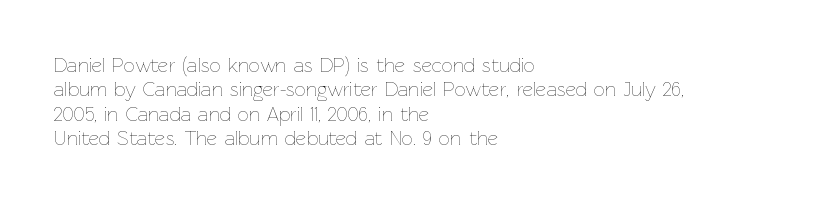
{"italic": "no", "bold": "no", "underline": "no", "align": "left", "line_spacing_ratio": 1.22, "letter_spacing": "normal", "letter_spacing_em": 0.0, "glyph_px": 20}
